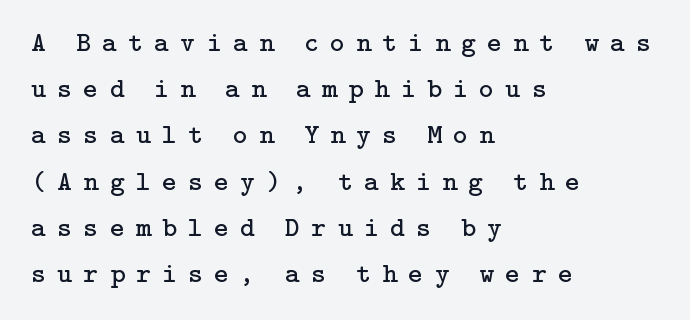
The image shows 28 px regular-weight serif type, upright; set left-aligned, normal line spacing (1.65x), unusually wide letter spacing (+0.41 em), not underlined; low stroke contrast and a medium x-height.
